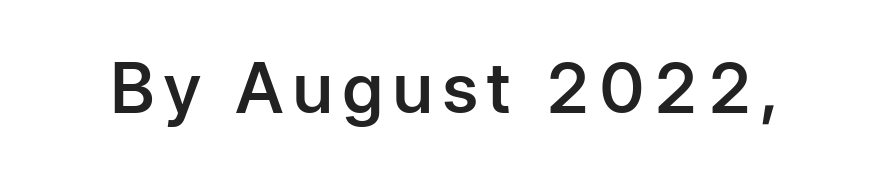
Q: Is the text bold? A: Semi-bold.
Q: Is the text italic (slanted)? A: No, it is upright.
Q: Is the typeface a serif or a sans-serif typeface? A: Sans-serif.
Q: Is the text underlined? A: No.
Q: Width (condensed, normal, or wide)? A: Normal.
Q: Stroke contrast? A: Low.
Q: x-height? A: Medium.
Q: Monospaced? A: No.
